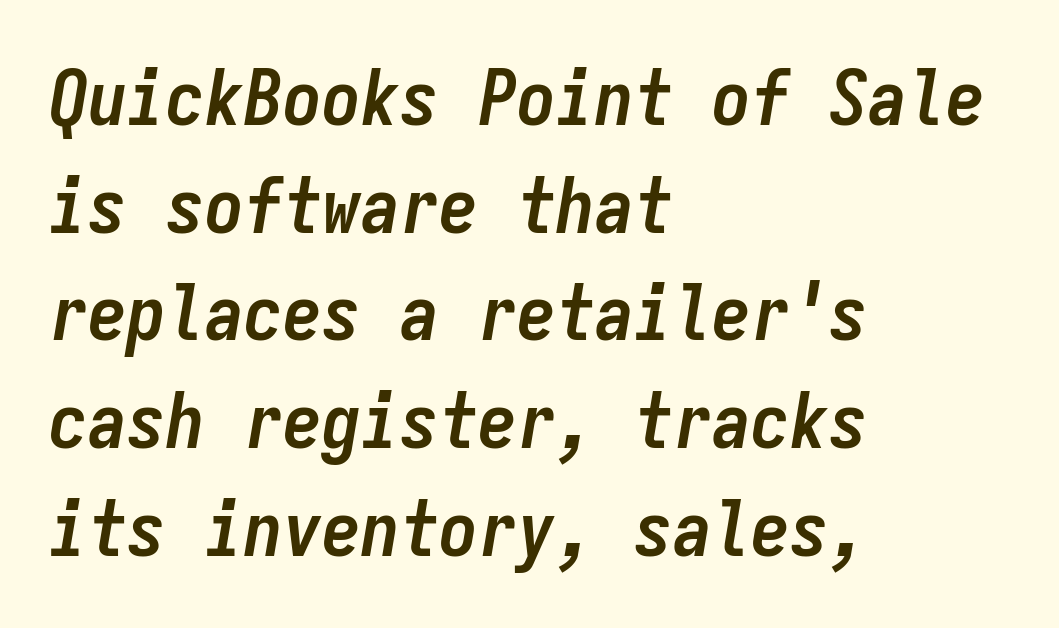
Q: Is the text bold? A: Yes.
Q: Is the text italic (slanted)? A: Yes, it leans right by about 9 degrees.
Q: Is the text underlined? A: No.
Q: How is the paragraph aligned? A: Left-aligned.
Q: Is the spacing between letters normal or unusually wide? A: Normal.
Q: Is the spacing between lines tight, normal or loose? A: Normal.
Q: Width (condensed, normal, or wide)? A: Condensed.
Q: Stroke contrast? A: Low.
Q: x-height? A: Medium.
Q: Monospaced? A: Yes.
